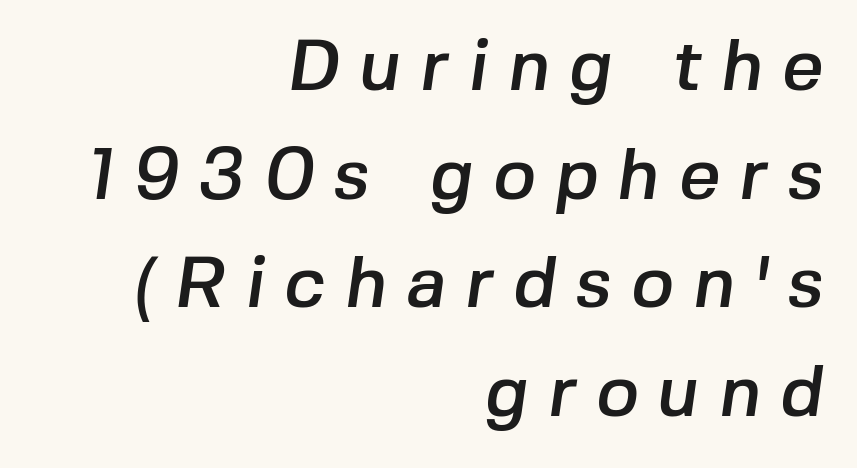
Q: Is the typeface a serif or a sans-serif typeface? A: Sans-serif.
Q: Is the text underlined? A: No.
Q: How is the paragraph aligned? A: Right-aligned.
Q: Is the spacing between letters normal or unusually wide? A: Unusually wide.
Q: Is the spacing between lines tight, normal or loose? A: Normal.
Q: Width (condensed, normal, or wide)? A: Normal.
Q: Stroke contrast? A: Low.
Q: x-height? A: Medium.
Q: Monospaced? A: No.
